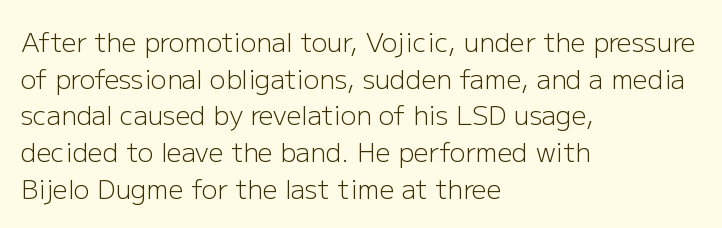
{"italic": "no", "bold": "no", "underline": "no", "align": "left", "line_spacing": "normal", "line_spacing_ratio": 1.41, "letter_spacing": "normal", "letter_spacing_em": 0.0, "glyph_px": 26}
